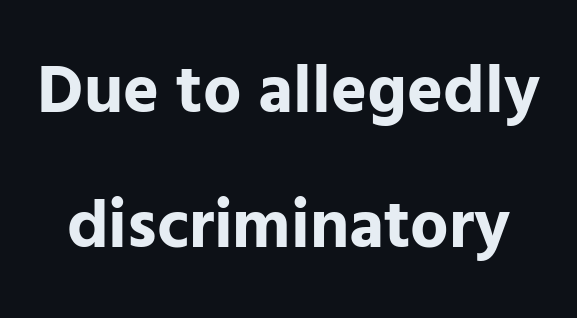
The image shows 68 px bold sans-serif type, upright; set loose line spacing (1.98x), normal letter spacing, not underlined; low stroke contrast and a medium x-height.
